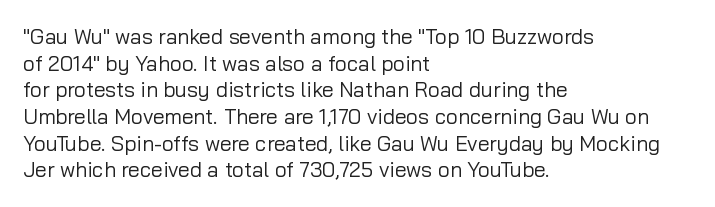
The image shows 21 px text type, upright; set left-aligned, normal line spacing (1.27x), normal letter spacing, not underlined.
